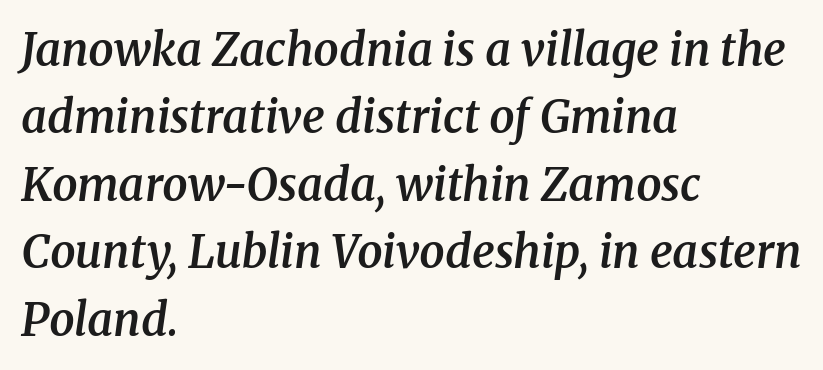
Q: Is the text bold? A: Semi-bold.
Q: Is the text italic (slanted)? A: Yes, it leans right by about 8 degrees.
Q: Is the typeface a serif or a sans-serif typeface? A: Serif.
Q: Is the text underlined? A: No.
Q: How is the paragraph aligned? A: Left-aligned.
Q: Is the spacing between letters normal or unusually wide? A: Normal.
Q: Is the spacing between lines tight, normal or loose? A: Normal.
Q: Width (condensed, normal, or wide)? A: Normal.
Q: Stroke contrast? A: Medium.
Q: x-height? A: Medium.
Q: Monospaced? A: No.
